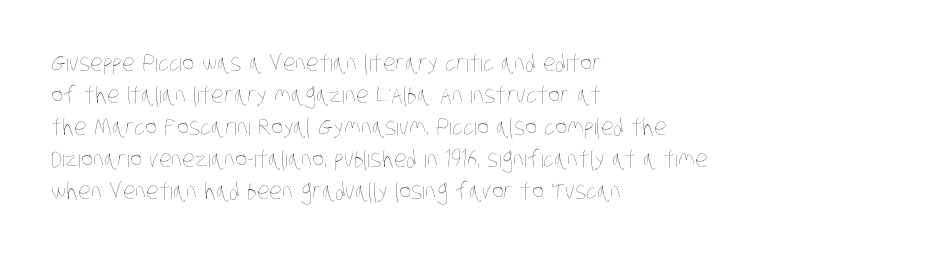
Q: Is the text bold? A: No.
Q: Is the text underlined? A: No.
Q: How is the paragraph aligned? A: Left-aligned.
Q: Is the spacing between letters normal or unusually wide? A: Normal.
Q: Is the spacing between lines tight, normal or loose? A: Normal.
